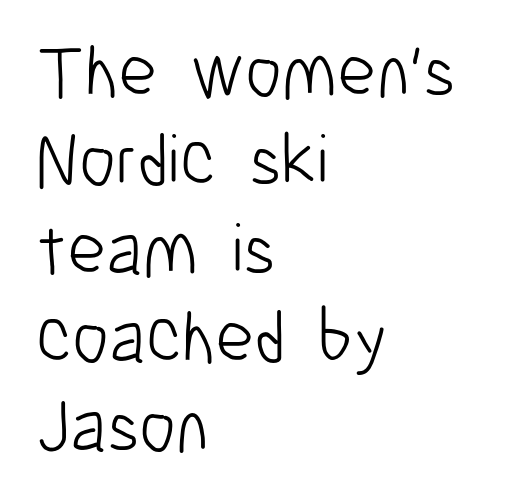
{"serif": "no", "italic": "no", "bold": "no", "weight": "light", "width": "condensed", "stroke_contrast": "low", "x_height": "medium", "monospaced": "no", "underline": "no", "align": "left", "line_spacing_ratio": 1.2, "letter_spacing": "normal", "letter_spacing_em": 0.0, "glyph_px": 74}
